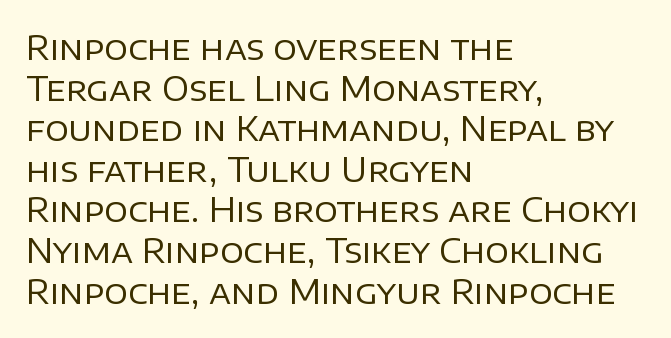
You could not count columns in this text — the font is proportionally spaced. This is the regular roman posture of the typeface. Notice how the passage keeps a crisp vertical edge on the left only. The foot of each line stays bare and open. Short note: letters normally spaced. Bold? No — there's no thickening of the strokes.
